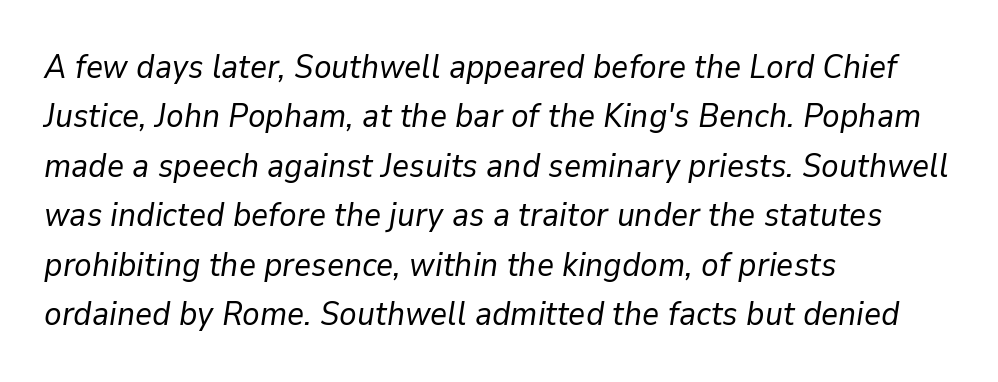
Characters follow at the spacing the type designer built in. Designer's note — italics engaged. Note the varied advance widths — an 'i' is clearly narrower than an 'm'. Check the space under the baseline: it is left empty.
